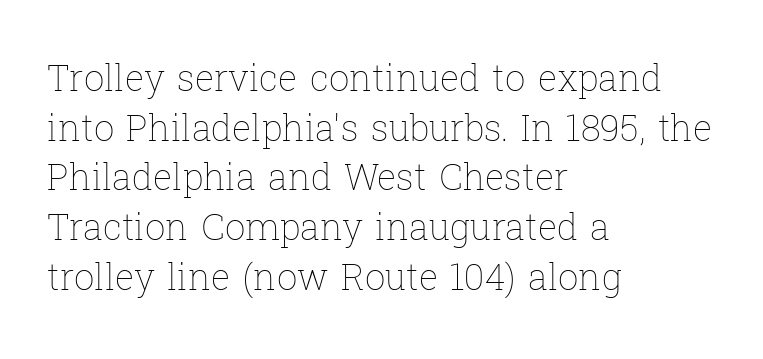
The image shows 36 px thin type, upright; set left-aligned, normal line spacing (1.38x), normal letter spacing, not underlined; low stroke contrast and a medium x-height.
